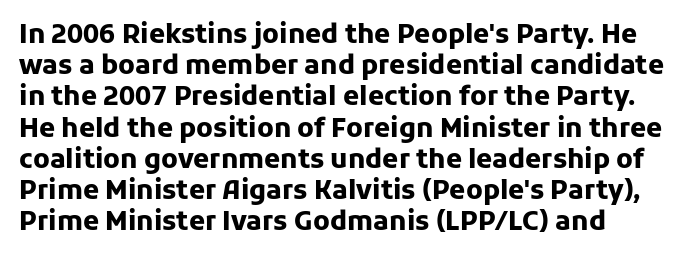
{"italic": "no", "bold": "yes", "underline": "no", "align": "left", "line_spacing_ratio": 1.2, "letter_spacing": "normal", "letter_spacing_em": 0.0, "glyph_px": 26}
